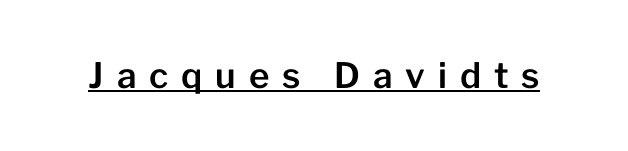
No italicization has been applied; the sample stays upright. The words here are underlined. Stroke terminals: plain, sans-serif. This sample has the flowing, uneven cadence of proportional lettering.
